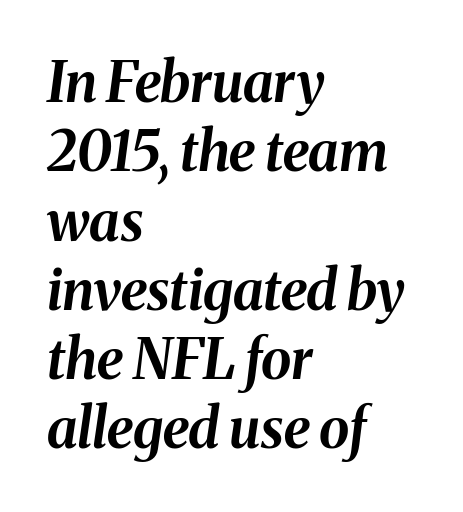
Q: Is the text bold? A: Yes.
Q: Is the text italic (slanted)? A: Yes, it leans right by about 8 degrees.
Q: Is the text underlined? A: No.
Q: How is the paragraph aligned? A: Left-aligned.
Q: Is the spacing between letters normal or unusually wide? A: Normal.
Q: Is the spacing between lines tight, normal or loose? A: Normal.
Q: Width (condensed, normal, or wide)? A: Normal.
Q: Stroke contrast? A: Medium.
Q: x-height? A: Medium.
Q: Monospaced? A: No.
